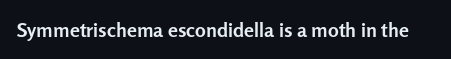
The image shows 20 px bold type, upright; set normal letter spacing, not underlined.
